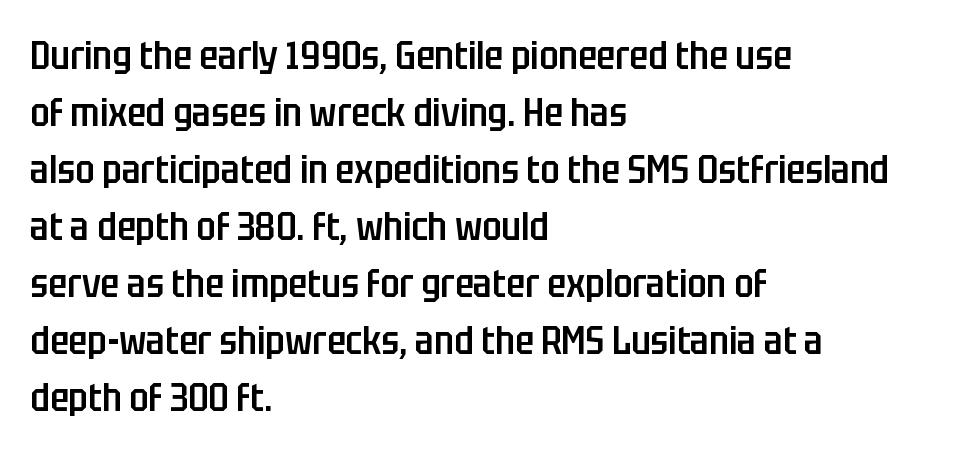
Q: Is the text bold? A: Semi-bold.
Q: Is the text italic (slanted)? A: No, it is upright.
Q: Is the typeface a serif or a sans-serif typeface? A: Sans-serif.
Q: Is the text underlined? A: No.
Q: How is the paragraph aligned? A: Left-aligned.
Q: Is the spacing between letters normal or unusually wide? A: Normal.
Q: Is the spacing between lines tight, normal or loose? A: Normal.
Q: Width (condensed, normal, or wide)? A: Condensed.
Q: Stroke contrast? A: Low.
Q: x-height? A: Large.
Q: Monospaced? A: No.
